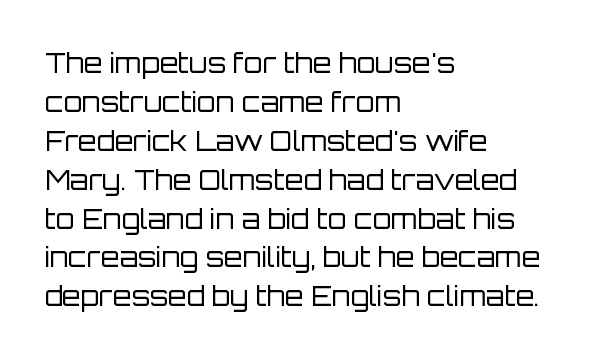
{"italic": "no", "bold": "no", "underline": "no", "align": "left", "line_spacing": "normal", "line_spacing_ratio": 1.44, "letter_spacing": "normal", "letter_spacing_em": 0.0, "glyph_px": 27}
